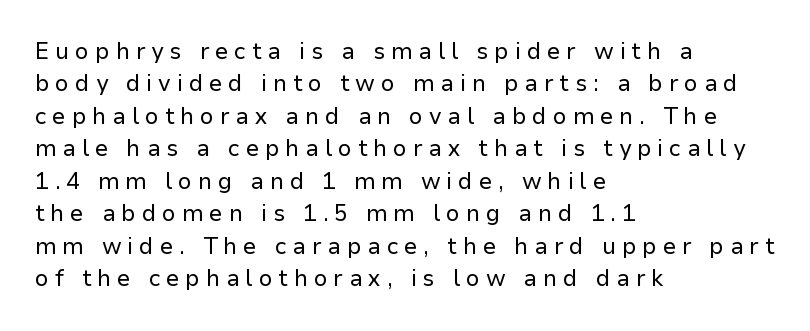
Between one letter and the next there's a generous, obvious gap. Clear beneath every line of the passage. Style check: upright. Notice how the passage keeps a crisp vertical edge on the left only. Weight class: somewhere from thin through regular. The designer left line spacing at the default.
